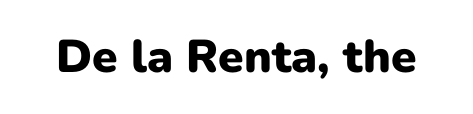
{"serif": "no", "italic": "no", "bold": "yes", "weight": "heavy", "width": "normal", "stroke_contrast": "low", "x_height": "medium", "monospaced": "no", "underline": "no", "letter_spacing": "normal", "letter_spacing_em": 0.0, "glyph_px": 46}
